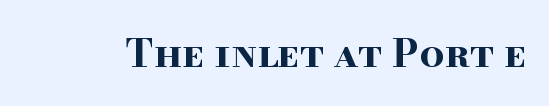
Posture: vertical. Words appear dense and cohesive because spacing is normal. Heft: maximum for text — a bold. The letters advance in unequal steps, a hallmark of proportional type.
